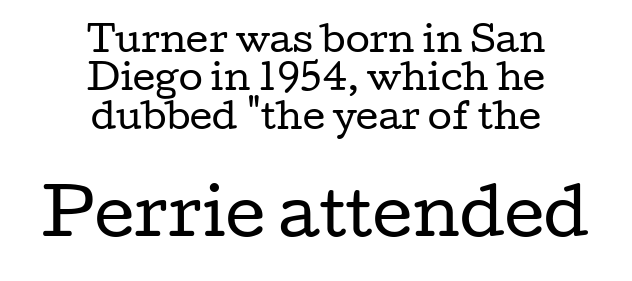
Q: Is the text bold? A: No.
Q: Is the text italic (slanted)? A: No, it is upright.
Q: Is the typeface a serif or a sans-serif typeface? A: Serif.
Q: Is the text underlined? A: No.
Q: How is the paragraph aligned? A: Centered.
Q: Is the spacing between letters normal or unusually wide? A: Normal.
Q: Is the spacing between lines tight, normal or loose? A: Tight.
Q: Which block of text is set in a larger size, the first (top) or the second (bottom)? A: The second (bottom) one.
Q: Width (condensed, normal, or wide)? A: Wide.
Q: Stroke contrast? A: Low.
Q: x-height? A: Medium.
Q: Monospaced? A: No.
